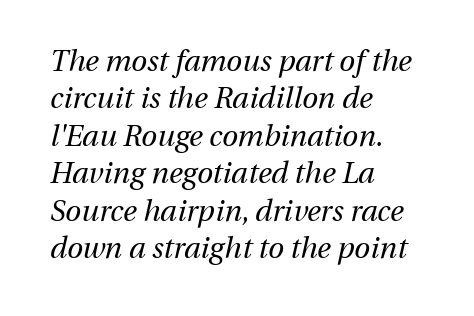
The image shows 29 px regular-weight type, italic (leaning right); set left-aligned, normal line spacing (1.29x), normal letter spacing, not underlined; medium stroke contrast and a medium x-height.
